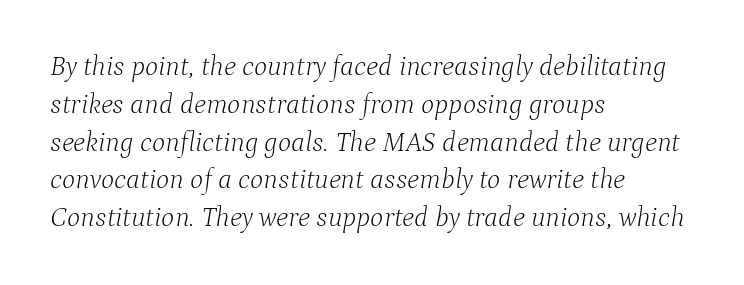
Normally led — the rows are evenly, conventionally spaced. Looking at the ascenders, they clearly lean. I'd call this a serif setting — the letters wear small feet. Short and long lines alike share a common starting point at left. How are the letters spaced? Ordinarily, with no added tracking.
